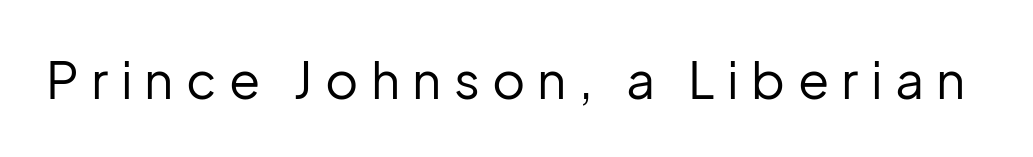
The image shows 51 px regular-weight sans-serif type, upright; set unusually wide letter spacing (+0.24 em), not underlined; low stroke contrast and a medium x-height.
